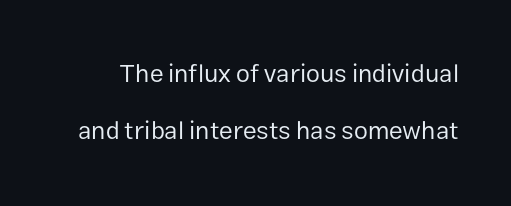
The image shows 25 px text type, upright; set loose line spacing (2.27x), normal letter spacing, not underlined.
